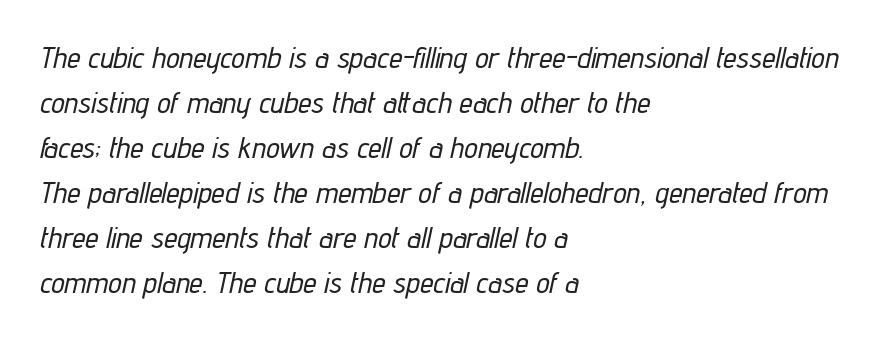
Anything drawn beneath the words? Only blank space. In CSS terms this would be text-align: left. How would I describe the line gaps? Plain and ordinary. The gaps between neighbouring characters are ordinary and unremarkable. The face used here is proportionally spaced, like ordinary book or web type. An italicized treatment has been applied to the whole sample.
